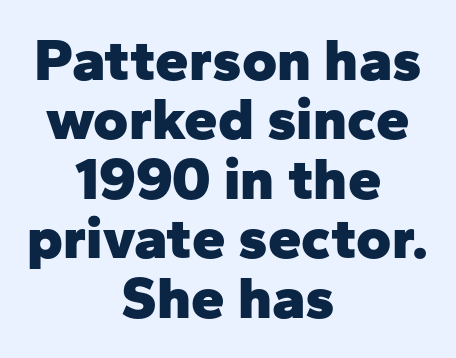
Q: Is the text bold? A: Yes.
Q: Is the text italic (slanted)? A: No, it is upright.
Q: Is the typeface a serif or a sans-serif typeface? A: Sans-serif.
Q: Is the text underlined? A: No.
Q: How is the paragraph aligned? A: Centered.
Q: Is the spacing between letters normal or unusually wide? A: Normal.
Q: Is the spacing between lines tight, normal or loose? A: Tight.
Q: Width (condensed, normal, or wide)? A: Normal.
Q: Stroke contrast? A: Low.
Q: x-height? A: Medium.
Q: Monospaced? A: No.
